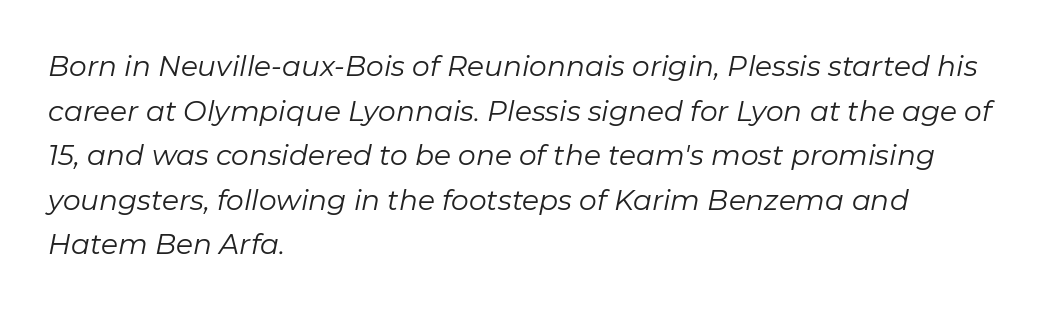
{"italic": "yes", "lean": "right", "slant_degrees": 11, "bold": "no", "weight": "regular", "width": "normal", "stroke_contrast": "low", "x_height": "medium", "monospaced": "no", "underline": "no", "align": "left", "line_spacing": "normal", "line_spacing_ratio": 1.59, "letter_spacing": "normal", "letter_spacing_em": 0.0, "glyph_px": 28}
